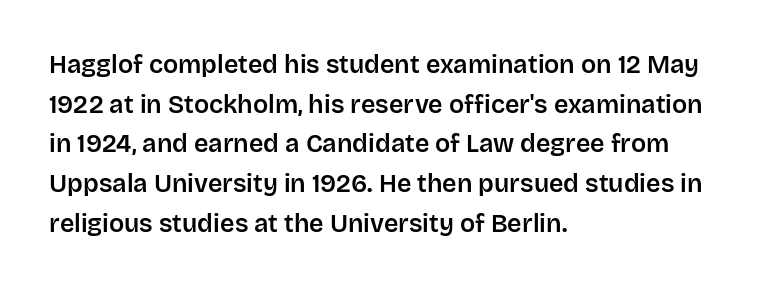
{"italic": "no", "underline": "no", "align": "left", "line_spacing": "normal", "line_spacing_ratio": 1.59, "letter_spacing": "normal", "letter_spacing_em": 0.0, "glyph_px": 25}
